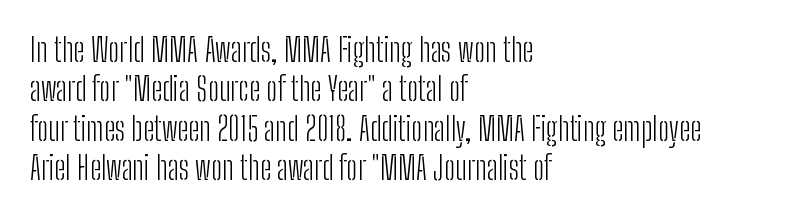
{"serif": "no", "italic": "no", "bold": "no", "weight": "light", "width": "condensed", "stroke_contrast": "low", "x_height": "medium", "monospaced": "no", "underline": "no", "align": "left", "line_spacing_ratio": 1.23, "letter_spacing": "normal", "letter_spacing_em": 0.0, "glyph_px": 32}
